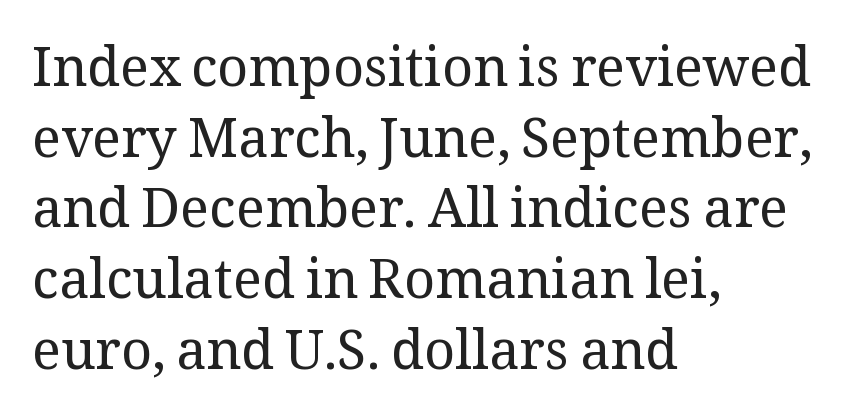
The image shows 54 px regular-weight serif type, upright; set left-aligned, normal line spacing (1.31x), normal letter spacing, not underlined; medium stroke contrast and a medium x-height.
